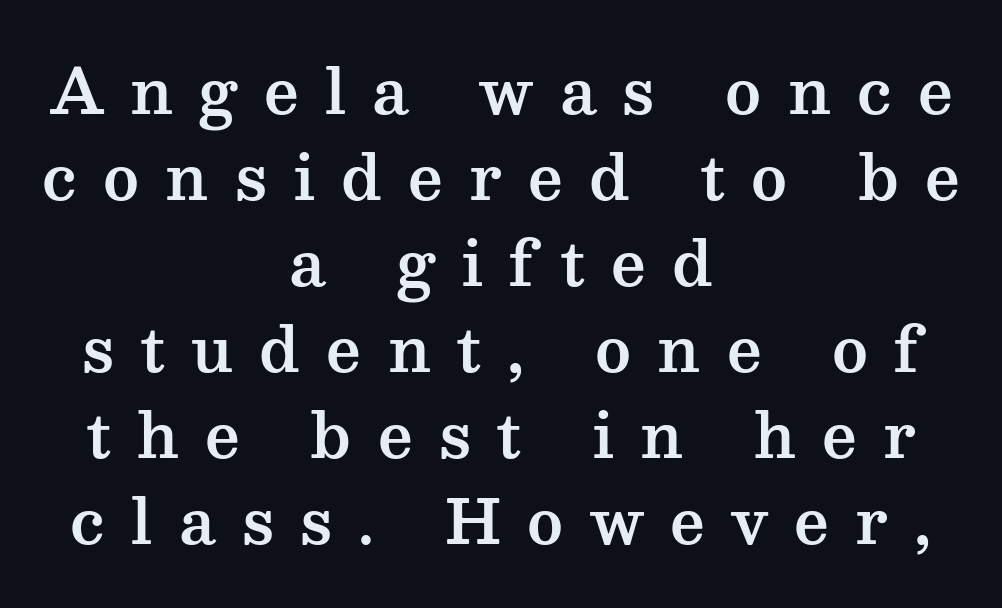
Q: Is the text italic (slanted)? A: No, it is upright.
Q: Is the typeface a serif or a sans-serif typeface? A: Serif.
Q: Is the text underlined? A: No.
Q: How is the paragraph aligned? A: Centered.
Q: Is the spacing between letters normal or unusually wide? A: Unusually wide.
Q: Is the spacing between lines tight, normal or loose? A: Normal.
Q: Width (condensed, normal, or wide)? A: Wide.
Q: Stroke contrast? A: Medium.
Q: x-height? A: Medium.
Q: Monospaced? A: No.
